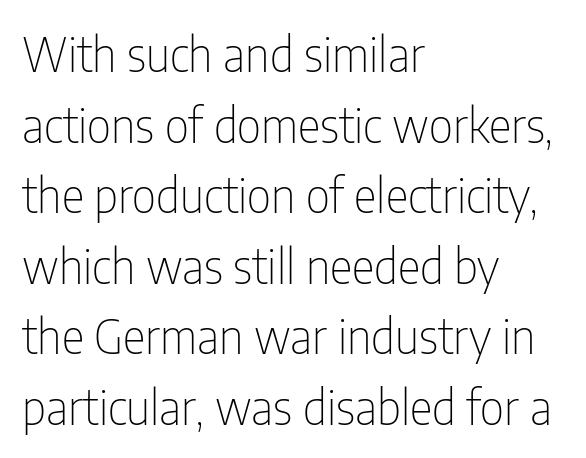
The letters stand upright; this is a roman face. Heft: none added — not bold. Any mark beneath the type? The region is blank. The letters sit at their default tracking, neither squeezed nor spread.
